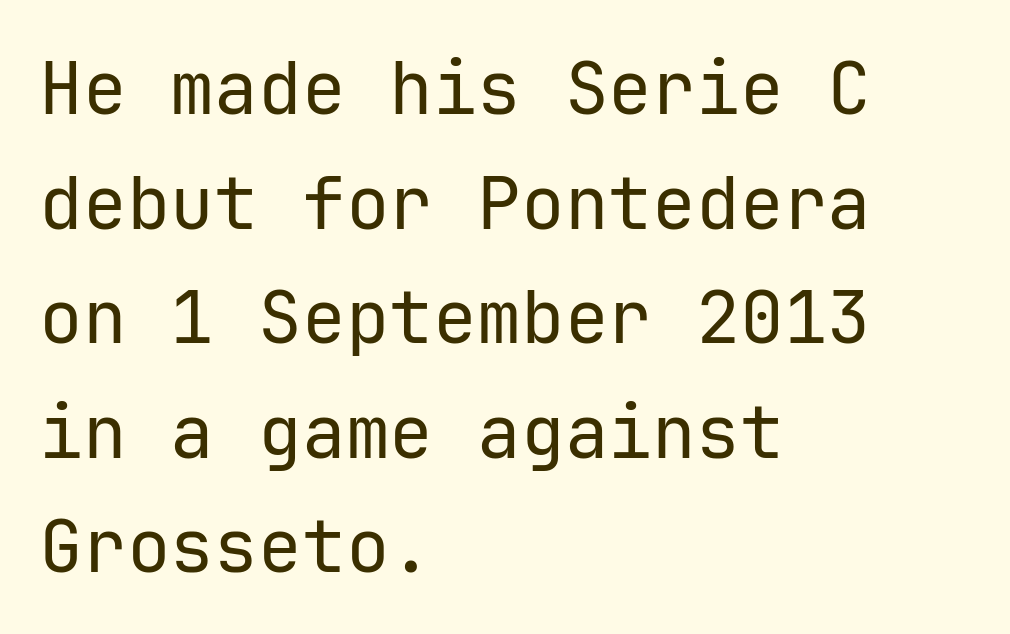
Q: Is the text bold? A: No.
Q: Is the text italic (slanted)? A: No, it is upright.
Q: Is the typeface a serif or a sans-serif typeface? A: Sans-serif.
Q: Is the text underlined? A: No.
Q: How is the paragraph aligned? A: Left-aligned.
Q: Is the spacing between letters normal or unusually wide? A: Normal.
Q: Is the spacing between lines tight, normal or loose? A: Normal.
Q: Width (condensed, normal, or wide)? A: Normal.
Q: Stroke contrast? A: Low.
Q: x-height? A: Medium.
